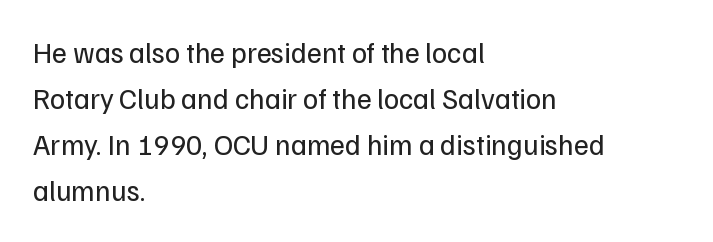
The image shows 29 px regular-weight sans-serif type, upright; set left-aligned, normal line spacing (1.59x), normal letter spacing, not underlined; low stroke contrast and a medium x-height.
